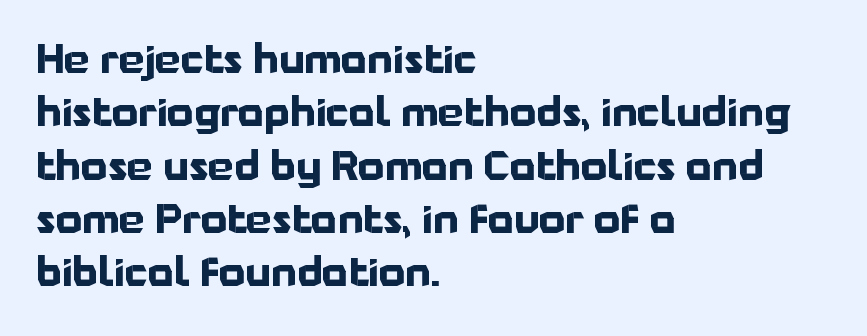
There is no visible air inserted between adjacent glyphs. Clear beneath every line of the passage. Font category for this specimen: sans-serif. This is roman type, the default non-slanted kind. Each glyph is drawn with heavy, bold strokes. Horizontal alignment here is leftward, the default for most running prose.
